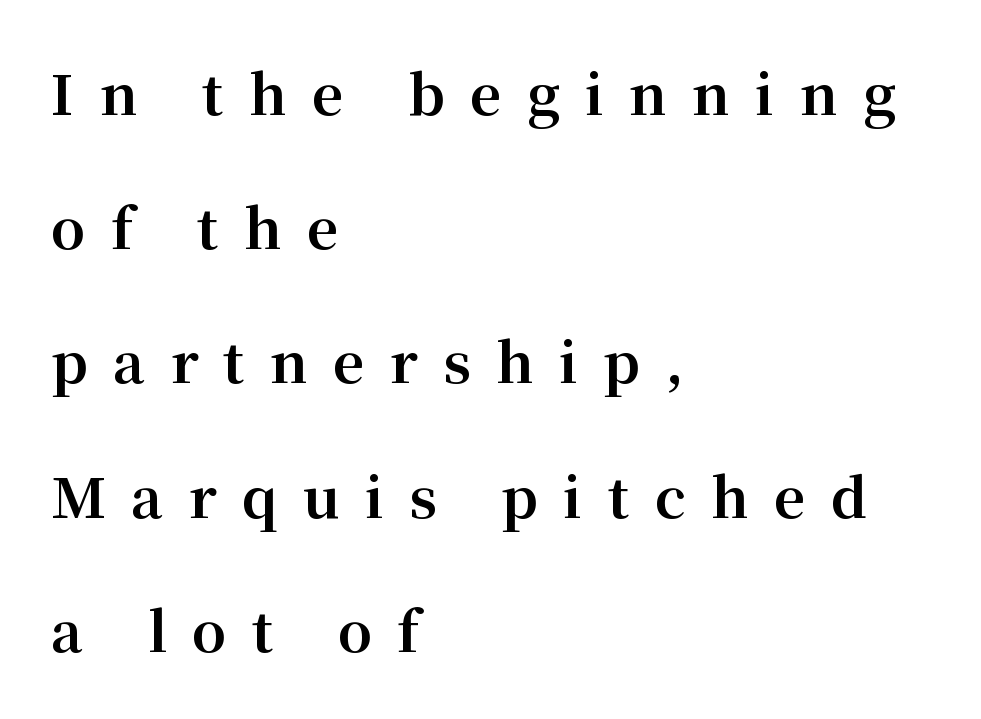
The image shows 55 px bold serif type, upright; set left-aligned, loose line spacing (2.44x), unusually wide letter spacing (+0.46 em), not underlined; medium stroke contrast and a medium x-height.
